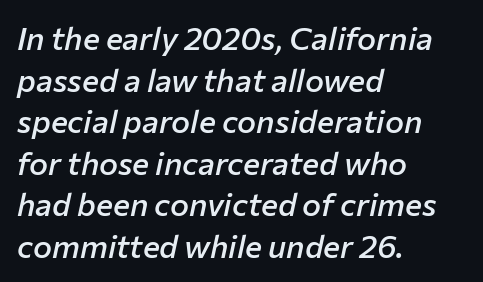
The horizontal fit of the characters is conventional and even. Letters rest on an invisible, unmarked baseline. Compared with an ordinary text face, these strokes are moderately heavier — a semibold. The setting favours the left margin, as ordinary paragraphs usually do. Rendered with sloped, italic letterforms. Leading matches the norm, producing a regular column.
